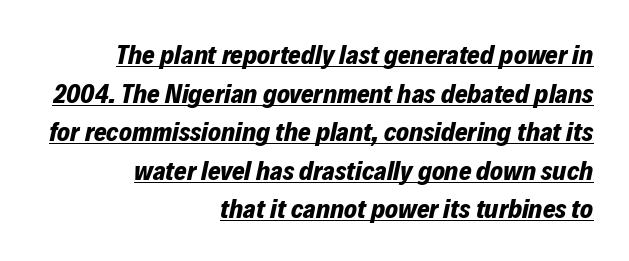
Q: Is the text bold? A: Yes.
Q: Is the text italic (slanted)? A: Yes, it leans right by about 12 degrees.
Q: Is the text underlined? A: Yes.
Q: How is the paragraph aligned? A: Right-aligned.
Q: Is the spacing between letters normal or unusually wide? A: Normal.
Q: Is the spacing between lines tight, normal or loose? A: Normal.
